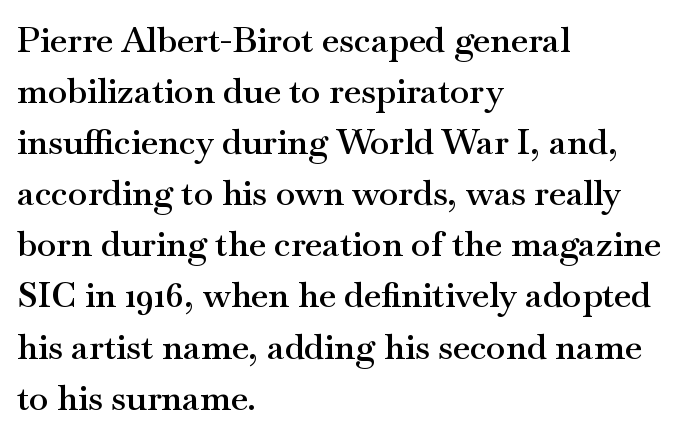
Q: Is the text bold? A: Semi-bold.
Q: Is the text italic (slanted)? A: No, it is upright.
Q: Is the typeface a serif or a sans-serif typeface? A: Serif.
Q: Is the text underlined? A: No.
Q: How is the paragraph aligned? A: Left-aligned.
Q: Is the spacing between letters normal or unusually wide? A: Normal.
Q: Is the spacing between lines tight, normal or loose? A: Normal.
Q: Width (condensed, normal, or wide)? A: Wide.
Q: Stroke contrast? A: Medium.
Q: x-height? A: Small.
Q: Monospaced? A: No.
